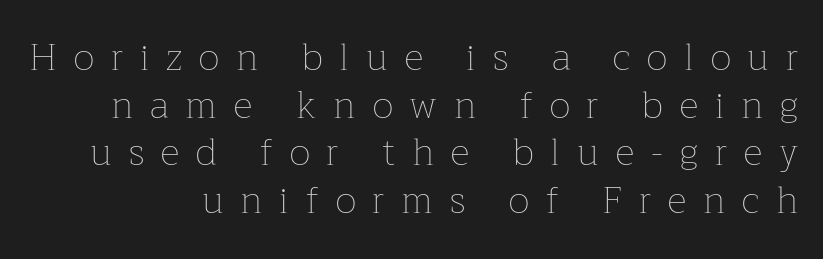
The image shows 37 px thin type, upright; set normal line spacing (1.29x), unusually wide letter spacing (+0.46 em), not underlined; low stroke contrast and a medium x-height.
